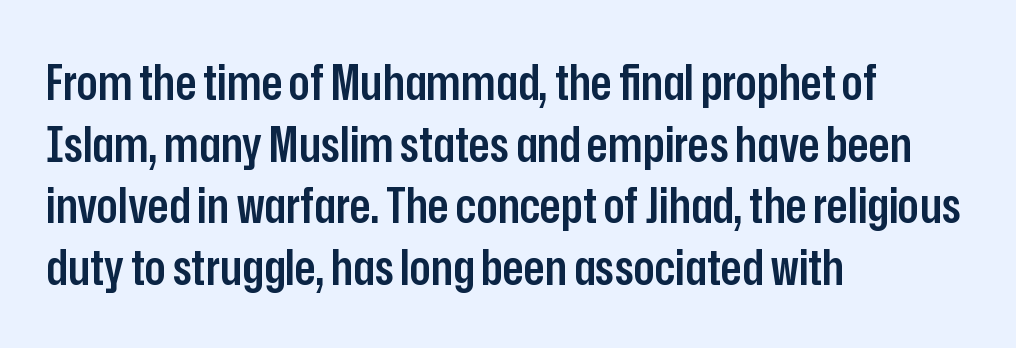
As a designer I'd log this as weight 600, semibold. This sample keeps an unexceptional amount of space between lines. Left-aligned paragraph, ragged on the right. The specimen omits any rule beneath the text block's lines. Italic: no, the glyphs are upright roman.
